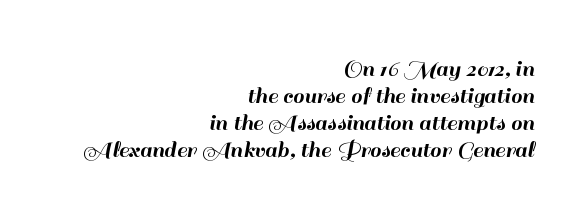
No word sits above an underline. The text block is weighted toward the right margin, trailing off unevenly leftward. Does the leading feel generous? Not at all — it's pinched.
